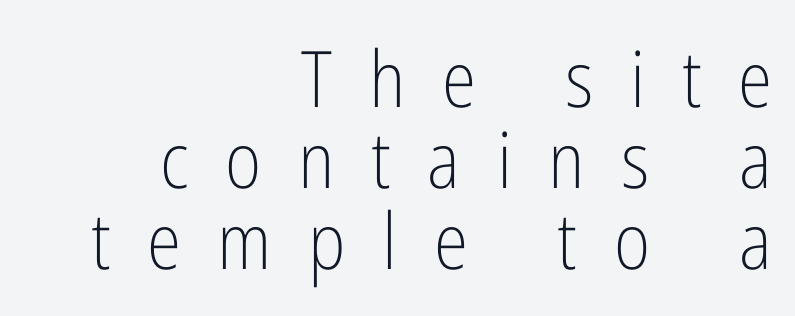
The image shows 78 px light, condensed sans-serif type, upright; set right-aligned, tight line spacing (1.04x), unusually wide letter spacing (+0.47 em), not underlined; low stroke contrast and a medium x-height.
